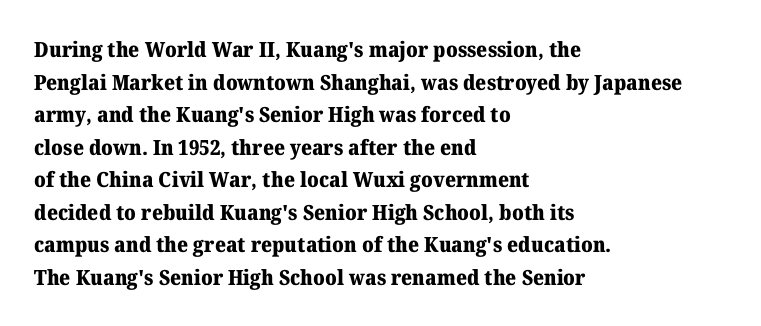
The image shows 21 px bold type, upright; set left-aligned, normal line spacing (1.55x), normal letter spacing, not underlined.
